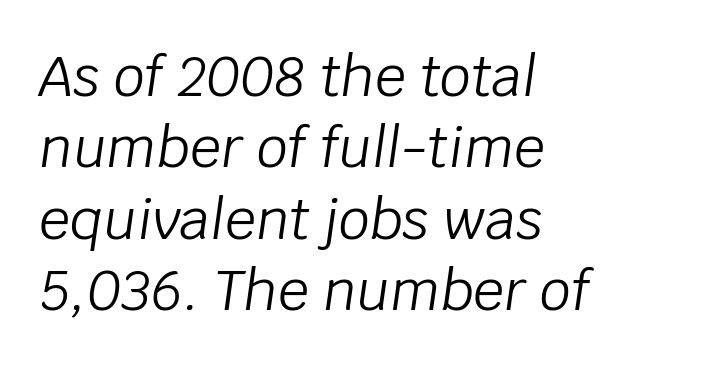
Compared with typical paragraphs, the rows here are spaced about the same. Is this a fixed-width face? No — the glyphs have proportional, varying widths. Letters have the restrained weight of plain body copy at most. The glyphs look as if they've been sheared to an angle. Underlining? Definitely not there. Inter-character spacing is left at the font's built-in metrics.
